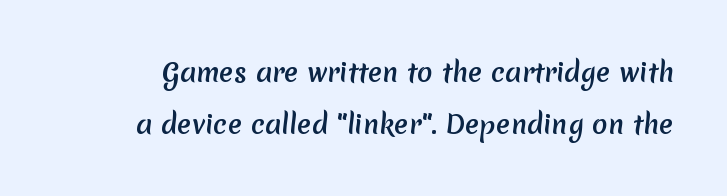
The image shows 26 px text type; set loose line spacing (1.99x), normal letter spacing, not underlined.
